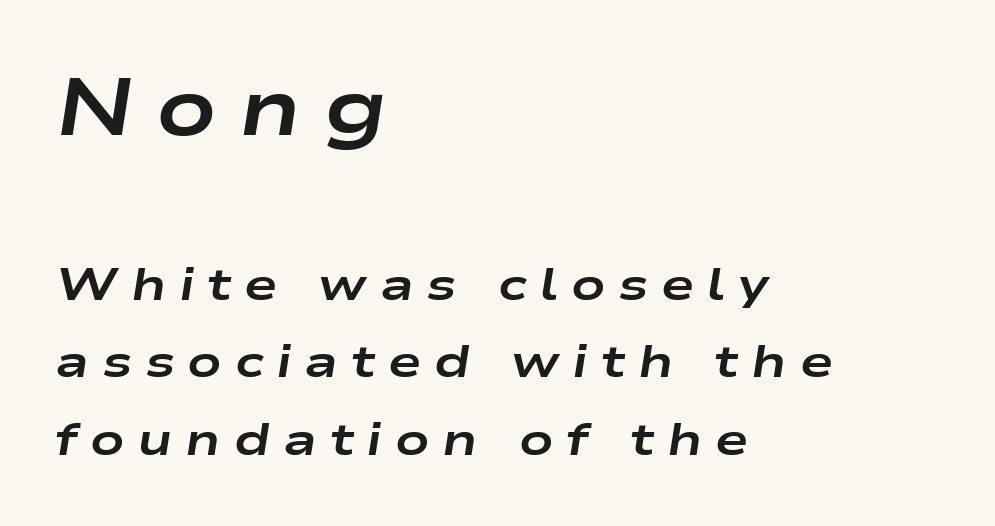
The upper block of text is set noticeably larger than the block beneath it. The glyphs are unaccompanied by any horizontal stroke below them. The letters are spread apart with noticeably loose tracking. The lettering tilts uniformly, giving the passage an italic look. The rendering uses natural spacing where letterforms have individual widths.
